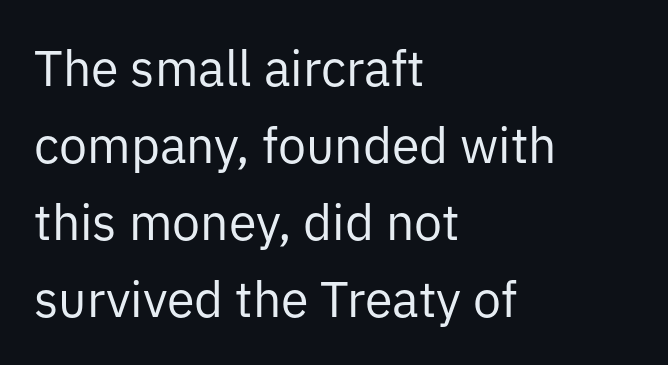
Q: Is the text bold? A: No.
Q: Is the text italic (slanted)? A: No, it is upright.
Q: Is the typeface a serif or a sans-serif typeface? A: Sans-serif.
Q: Is the text underlined? A: No.
Q: How is the paragraph aligned? A: Left-aligned.
Q: Is the spacing between letters normal or unusually wide? A: Normal.
Q: Is the spacing between lines tight, normal or loose? A: Normal.
Q: Width (condensed, normal, or wide)? A: Normal.
Q: Stroke contrast? A: Low.
Q: x-height? A: Medium.
Q: Monospaced? A: No.
